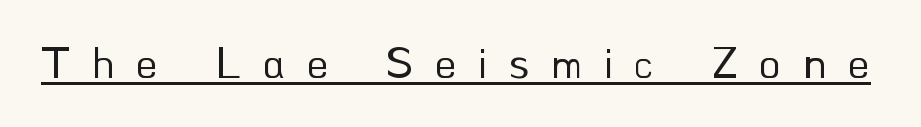
The image shows 45 px regular-weight sans-serif type, upright; set unusually wide letter spacing (+0.48 em), underlined; low stroke contrast and a small x-height.
